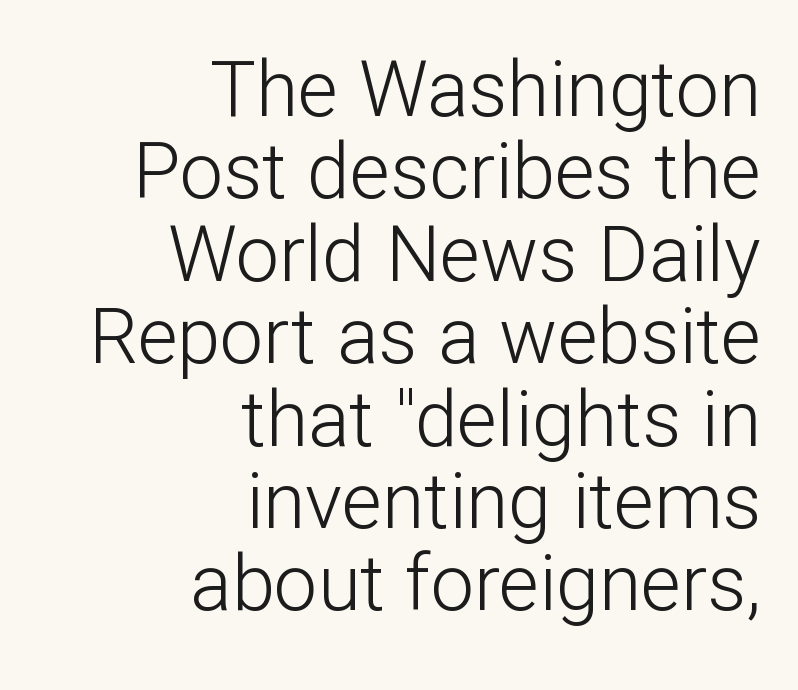
Caption: face not bold, strokes unweighted. The vertical gap from one line to the next is small. Caption: multi-line text, flush right, ragged left. Has an underline been added? It has not. Nobody touched the tracking dial on this one.
